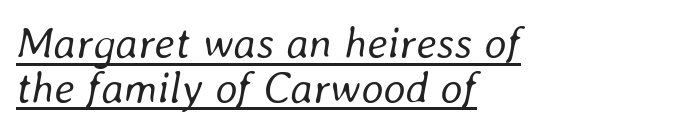
What decoration does the sample have? An underline. Looks like regular typesetting: each glyph gets only the width it needs. The gaps between neighbouring characters are ordinary and unremarkable. Emphasis-style slanted type is in use. The passage shown stacks its lines with hardly any gap. Ink coverage per letter is moderate at most.
